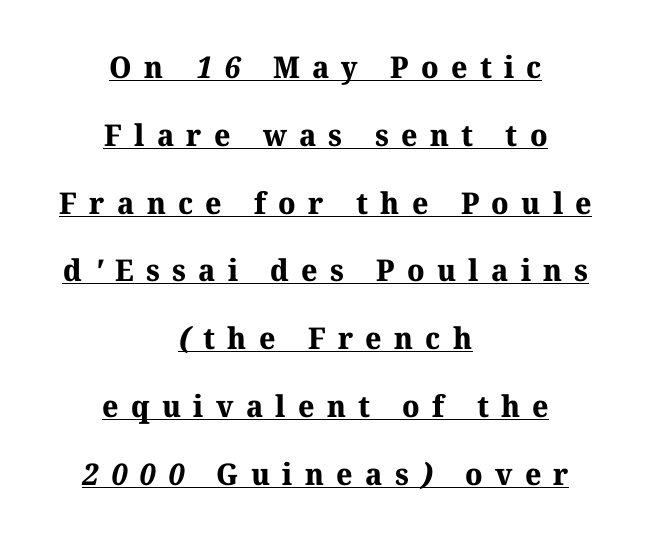
This is serif lettering, the kind often seen in printed books. The rendering uses natural spacing where letterforms have individual widths. The specimen includes a rule beneath the text block's lines. The face used here is rendered with a markedly widened letterfit. Does the leading feel generous? Absolutely, it's lavish.
